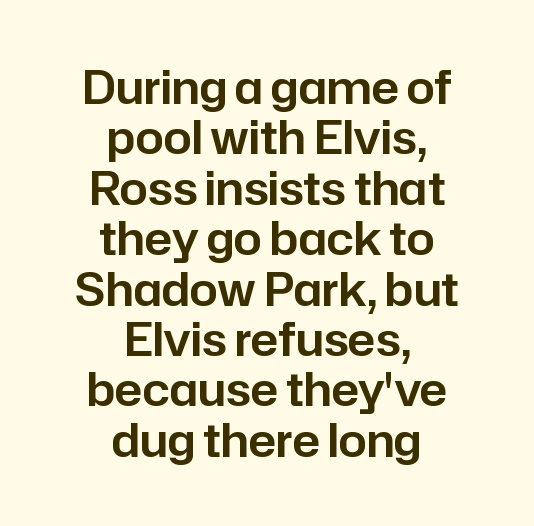
When letters stand straight like this, we call the style roman or upright. Stroke terminals: plain, sans-serif. Reading down the column, the eye jumps only a short way to each next line. This sample has the flowing, uneven cadence of proportional lettering. Here the glyphs are tracked normally, forming tight word shapes.
